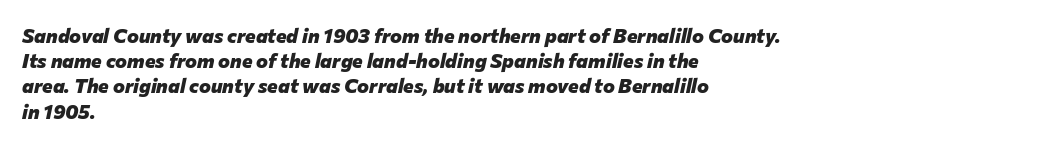
{"italic": "yes", "lean": "right", "slant_degrees": 12, "bold": "yes", "underline": "no", "align": "left", "line_spacing": "normal", "line_spacing_ratio": 1.26, "letter_spacing": "normal", "letter_spacing_em": 0.0, "glyph_px": 20}
